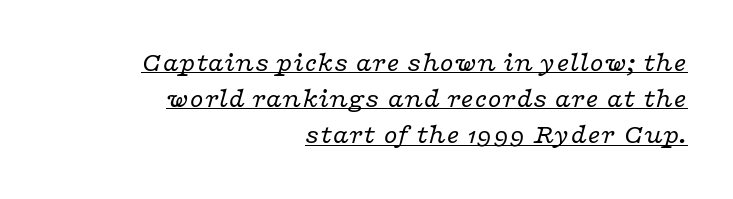
The image shows 28 px regular-weight, wide serif type, italic (leaning right); set right-aligned, normal line spacing (1.29x), normal letter spacing, underlined; low stroke contrast and a medium x-height.
